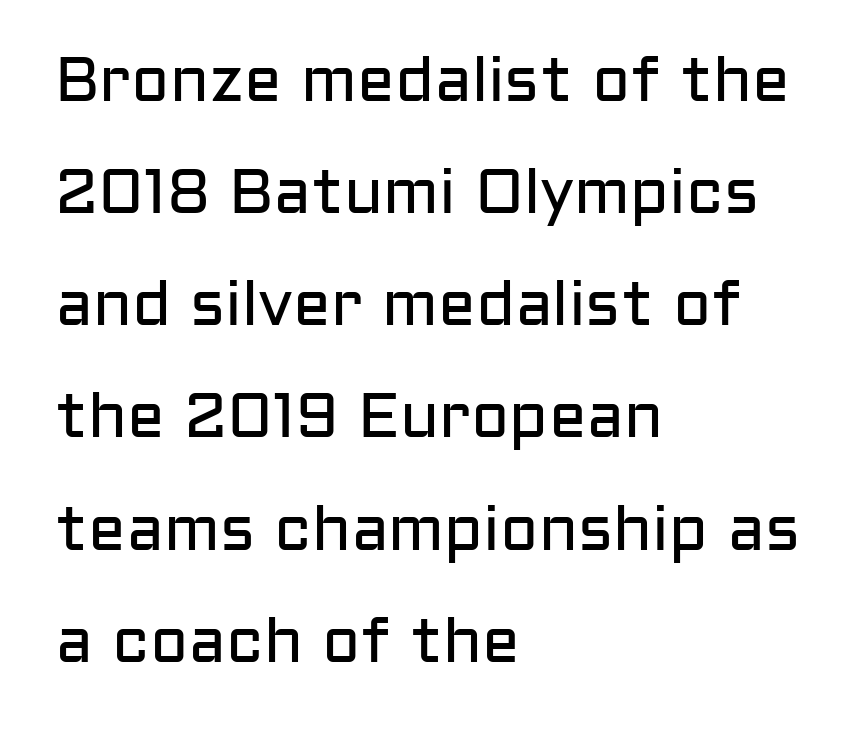
Q: Is the text bold? A: No.
Q: Is the text italic (slanted)? A: No, it is upright.
Q: Is the typeface a serif or a sans-serif typeface? A: Sans-serif.
Q: Is the text underlined? A: No.
Q: How is the paragraph aligned? A: Left-aligned.
Q: Is the spacing between letters normal or unusually wide? A: Normal.
Q: Width (condensed, normal, or wide)? A: Normal.
Q: Stroke contrast? A: Low.
Q: x-height? A: Medium.
Q: Monospaced? A: No.
